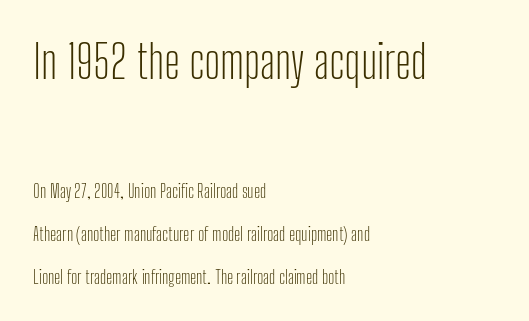
This sample uses a sans-serif face. The letters advance in unequal steps, a hallmark of proportional type. Is there any slant? The stems are plumb. Descenders hang freely into open space. Weight class: somewhere from thin through regular.
